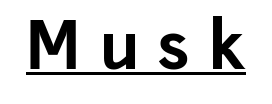
Heavy, bold letterforms. Characters remain perfectly vertical along every line. Does extra space separate the letters? Yes, quite a lot of it. Has an underline been added? It has. Proportional: the letters do not fall into vertical columns. Examine the stroke ends and you'll find no serifs.
